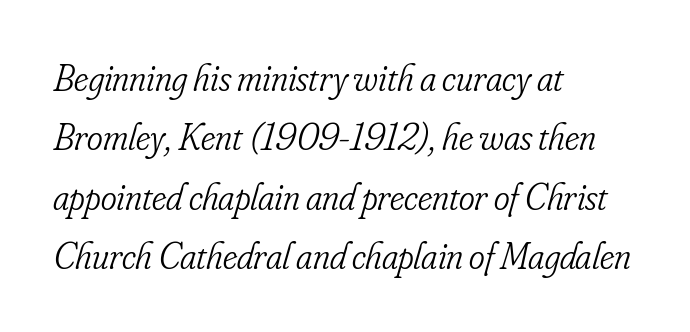
{"serif": "yes", "italic": "yes", "lean": "right", "slant_degrees": 16, "bold": "no", "weight": "light", "width": "condensed", "stroke_contrast": "low", "x_height": "small", "monospaced": "no", "underline": "no", "align": "left", "line_spacing": "normal", "line_spacing_ratio": 1.56, "letter_spacing": "normal", "letter_spacing_em": 0.0, "glyph_px": 38}
